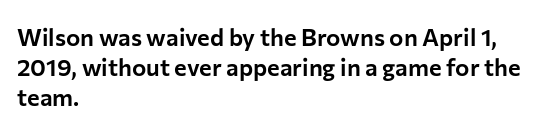
The image shows 24 px text type, upright; set left-aligned, normal line spacing (1.26x), normal letter spacing, not underlined.
